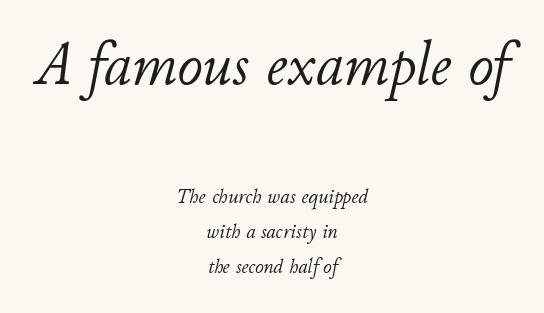
Inter-character spacing is left at the font's built-in metrics. The vertical gap from one line to the next is medium. Yep, that's italic — everything's leaning. The face used here is proportionally spaced, like ordinary book or web type. The typesetting does not lean heavy: it is not bold. A bare baseline throughout the passage.
